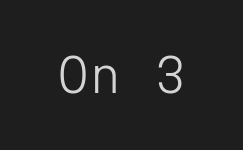
{"serif": "no", "italic": "no", "bold": "no", "weight": "light", "width": "normal", "stroke_contrast": "low", "x_height": "medium", "monospaced": "yes", "underline": "no", "letter_spacing": "normal", "letter_spacing_em": 0.0, "glyph_px": 46}
